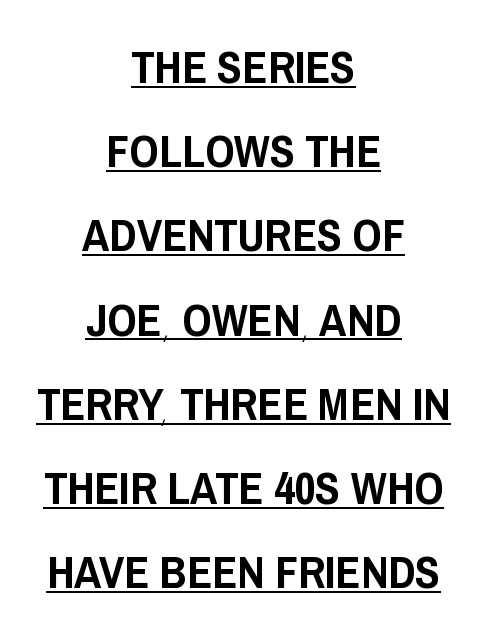
The image shows 46 px condensed sans-serif type, upright; set centered, line spacing 1.83x, normal letter spacing, underlined; low stroke contrast and a large x-height.
